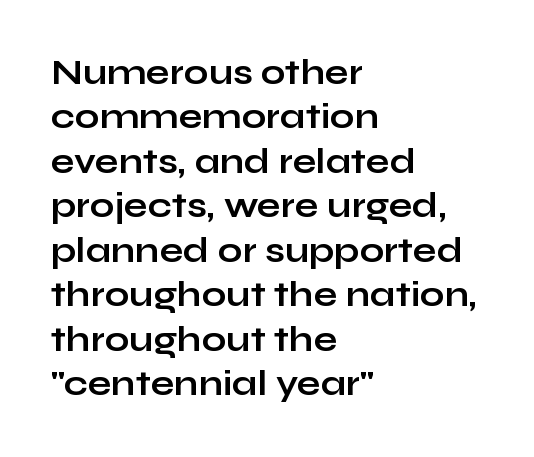
Nope, not italic — everything's standing straight. A clean baseline with only descenders dipping below it. This sample is left-justified, so line endings fall wherever the words run out. Pretty heavy lettering here — definitely bold. These lines are composed in type without serifs.
